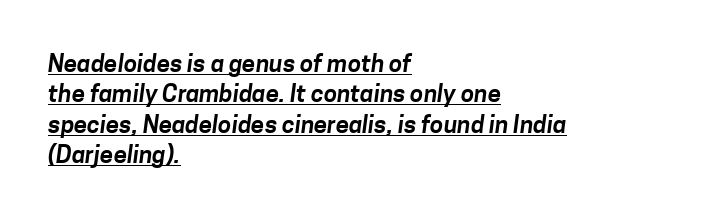
Glyph-to-glyph distance matches everyday printed text. Decoration check: the copy is underlined. Which margin do the lines hug? The left one — the right edge is uneven. Notice how descenders clear the ascenders below comfortably — that's standard leading.
